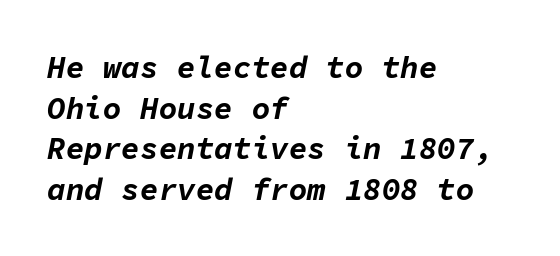
Summary of weight: heavy, a full bold. Here the glyphs are tracked normally, forming tight word shapes. These lines are set flush left with a ragged right edge. Think of a typewriter: that constant character pitch is what you see here. A typesetter would mark this as italic. Regular leading.
